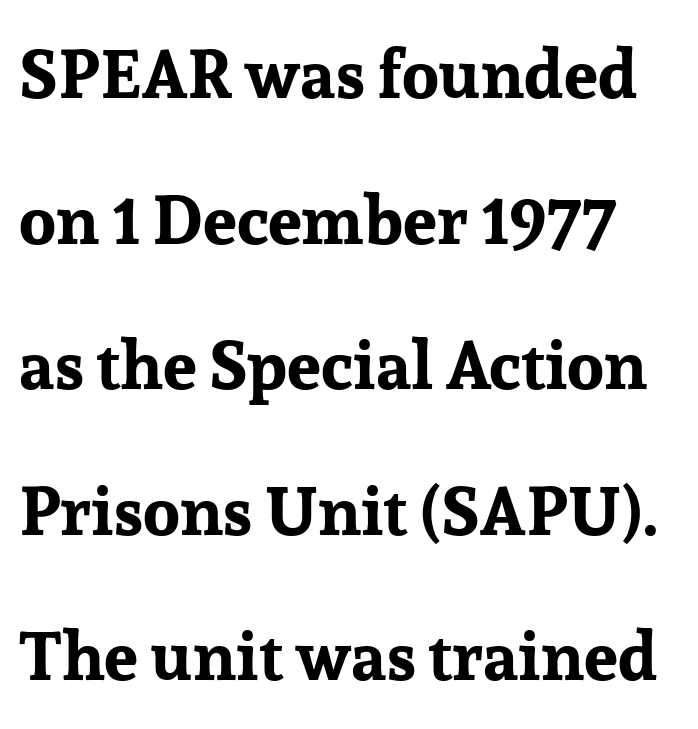
Q: Is the text bold? A: Yes.
Q: Is the text italic (slanted)? A: No, it is upright.
Q: Is the typeface a serif or a sans-serif typeface? A: Serif.
Q: Is the text underlined? A: No.
Q: Is the spacing between letters normal or unusually wide? A: Normal.
Q: Is the spacing between lines tight, normal or loose? A: Loose.
Q: Width (condensed, normal, or wide)? A: Normal.
Q: Stroke contrast? A: Low.
Q: x-height? A: Medium.
Q: Monospaced? A: No.
